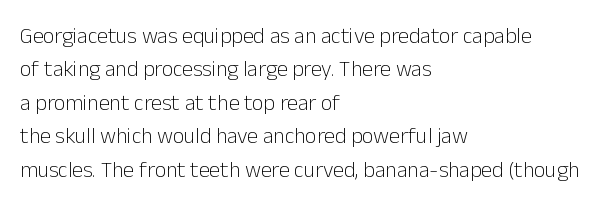
Q: Is the text bold? A: No.
Q: Is the text italic (slanted)? A: No, it is upright.
Q: Is the text underlined? A: No.
Q: How is the paragraph aligned? A: Left-aligned.
Q: Is the spacing between letters normal or unusually wide? A: Normal.
Q: Is the spacing between lines tight, normal or loose? A: Normal.
